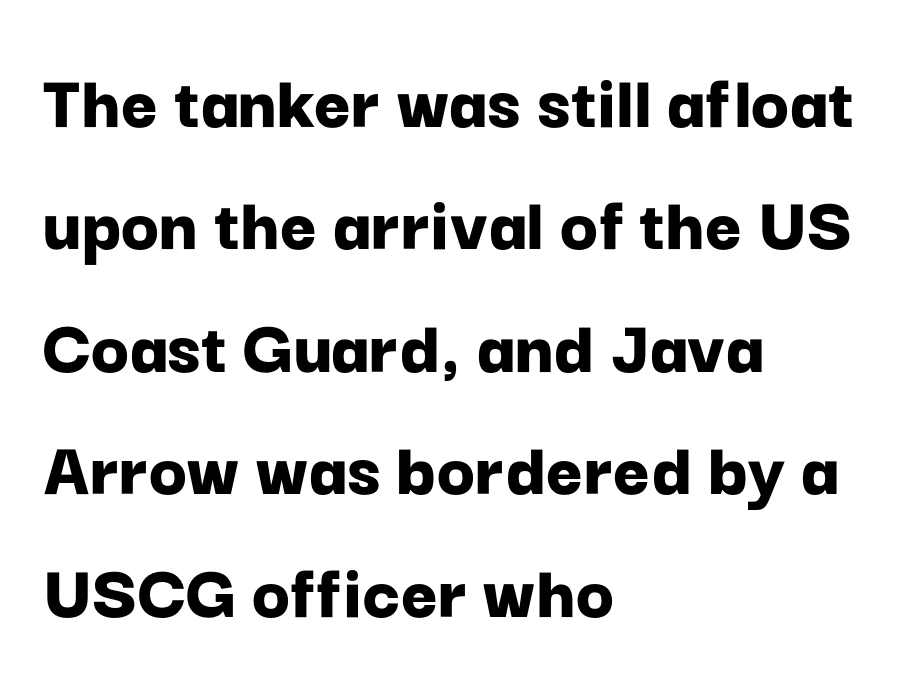
There is no visible air inserted between adjacent glyphs. The rendering uses natural spacing where letterforms have individual widths. Descenders hang freely into open space. This is sans-serif lettering, the kind often seen on screens and signage.
